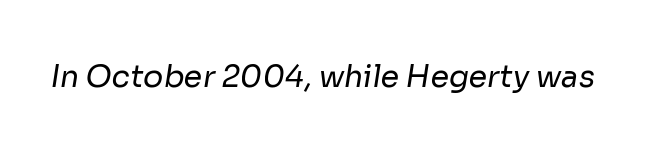
No word sits above an underline. Unbolded letterforms with no extra heft. Note the varied advance widths — an 'i' is clearly narrower than an 'm'. These lines keep a tight, regular rhythm from letter to letter.
